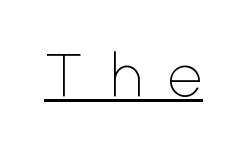
The image shows 61 px thin sans-serif type, upright; set unusually wide letter spacing (+0.44 em), underlined; low stroke contrast and a medium x-height.
